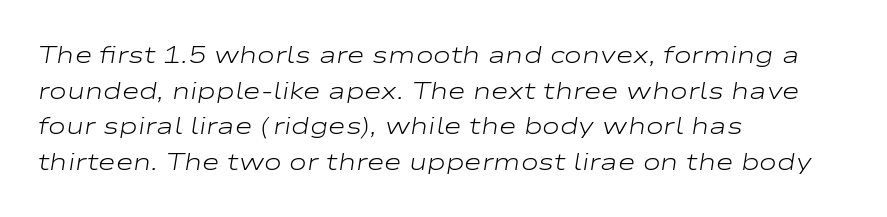
The image shows 24 px text type, italic (leaning right); set left-aligned, normal line spacing (1.48x), normal letter spacing, not underlined.
